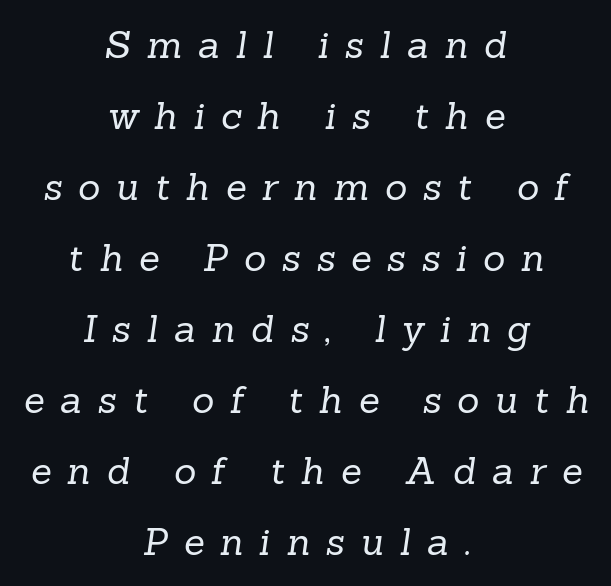
{"serif": "yes", "bold": "no", "weight": "regular", "width": "normal", "stroke_contrast": "low", "x_height": "medium", "monospaced": "no", "underline": "no", "align": "center", "line_spacing_ratio": 1.87, "letter_spacing": "wide", "letter_spacing_em": 0.42, "glyph_px": 38}
